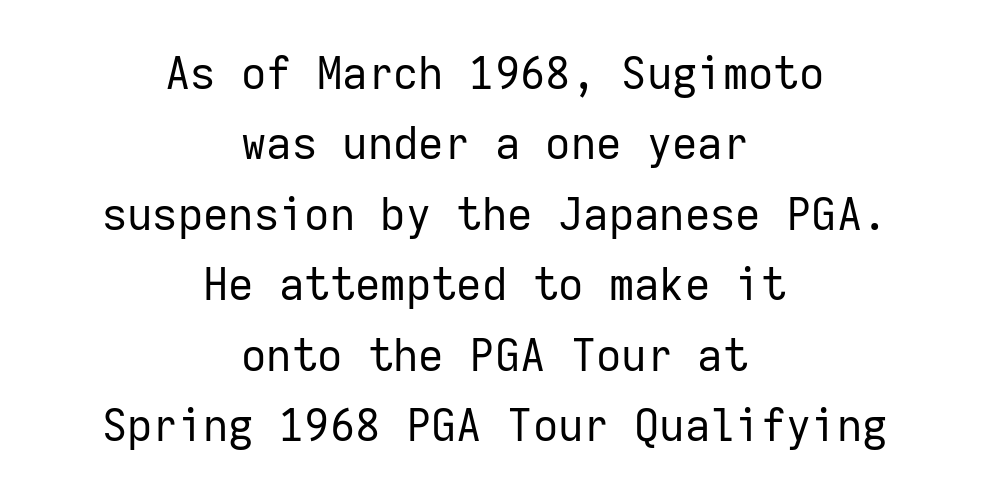
Q: Is the text bold? A: No.
Q: Is the text italic (slanted)? A: No, it is upright.
Q: Is the typeface a serif or a sans-serif typeface? A: Sans-serif.
Q: Is the text underlined? A: No.
Q: How is the paragraph aligned? A: Centered.
Q: Is the spacing between letters normal or unusually wide? A: Normal.
Q: Is the spacing between lines tight, normal or loose? A: Normal.
Q: Width (condensed, normal, or wide)? A: Normal.
Q: Stroke contrast? A: Low.
Q: x-height? A: Medium.
Q: Monospaced? A: Yes.
